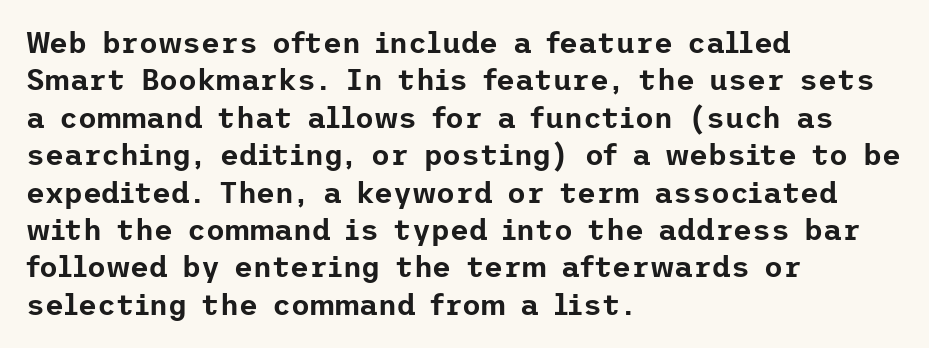
Q: Is the text italic (slanted)? A: No, it is upright.
Q: Is the typeface a serif or a sans-serif typeface? A: Sans-serif.
Q: Is the text underlined? A: No.
Q: How is the paragraph aligned? A: Left-aligned.
Q: Is the spacing between letters normal or unusually wide? A: Normal.
Q: Is the spacing between lines tight, normal or loose? A: Normal.
Q: Width (condensed, normal, or wide)? A: Normal.
Q: Stroke contrast? A: Low.
Q: x-height? A: Medium.
